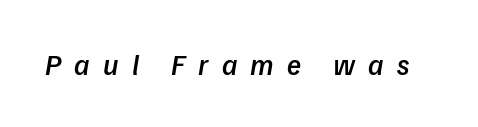
Q: Is the text bold? A: Semi-bold.
Q: Is the text italic (slanted)? A: Yes, it leans right by about 9 degrees.
Q: Is the text underlined? A: No.
Q: Is the spacing between letters normal or unusually wide? A: Unusually wide.
Q: Width (condensed, normal, or wide)? A: Normal.
Q: Stroke contrast? A: Low.
Q: x-height? A: Medium.
Q: Monospaced? A: No.
